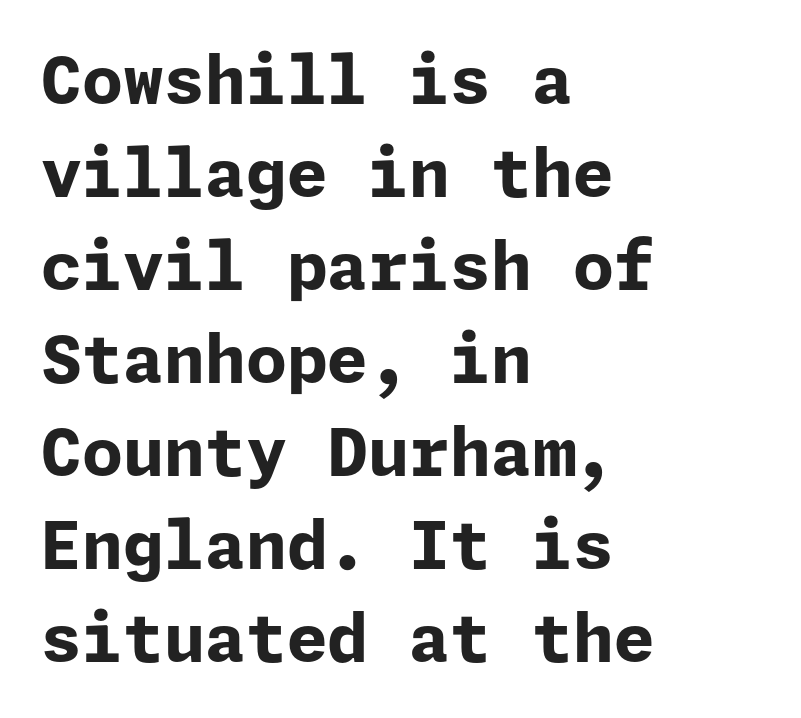
{"serif": "no", "italic": "no", "bold": "yes", "weight": "bold", "width": "normal", "stroke_contrast": "low", "x_height": "medium", "underline": "no", "align": "left", "line_spacing": "normal", "line_spacing_ratio": 1.41, "letter_spacing": "normal", "letter_spacing_em": 0.0, "glyph_px": 66}
